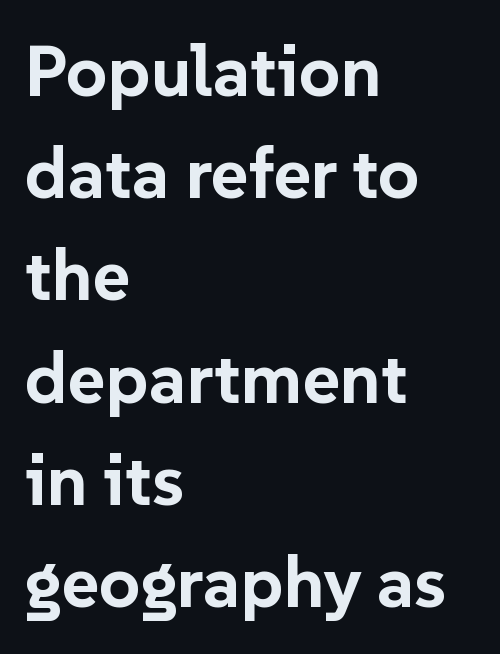
The image shows 72 px bold sans-serif type, upright; set left-aligned, normal line spacing (1.42x), normal letter spacing, not underlined; low stroke contrast and a medium x-height.
